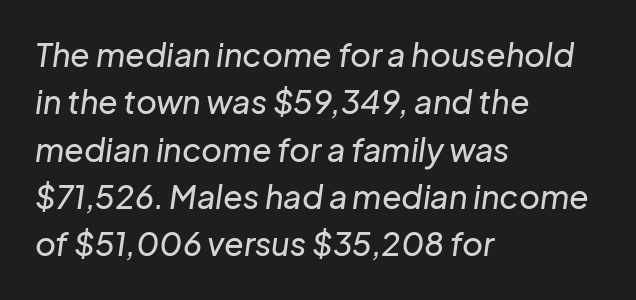
{"italic": "yes", "lean": "right", "slant_degrees": 8, "width": "normal", "stroke_contrast": "low", "x_height": "medium", "monospaced": "no", "underline": "no", "align": "left", "line_spacing": "normal", "line_spacing_ratio": 1.48, "letter_spacing": "normal", "letter_spacing_em": 0.0, "glyph_px": 32}
